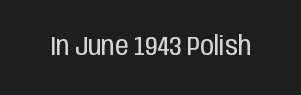
The image shows 27 px text type, upright; set normal letter spacing, not underlined.
